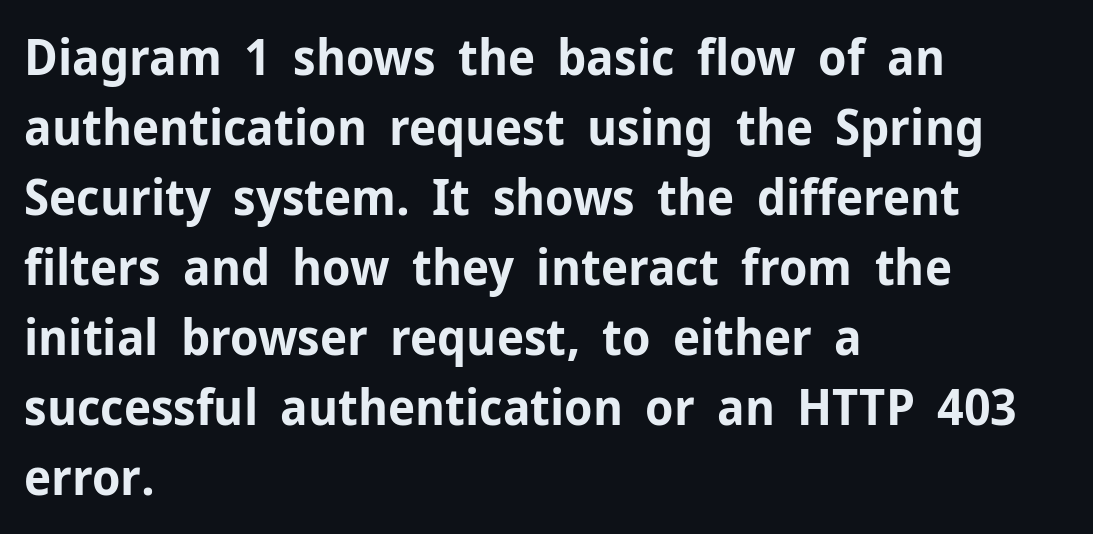
The passage shown is typed in a proportional face where columns would drift. The rendering uses a moderate line-height, typical for paragraphs. Stroke thickness is high; the sample reads as a true bold. Upright lettering throughout. The letters carry no serifs — their stems end cleanly without finishing strokes. Teacher's note: observe the even left margin — that is flush-left alignment.
